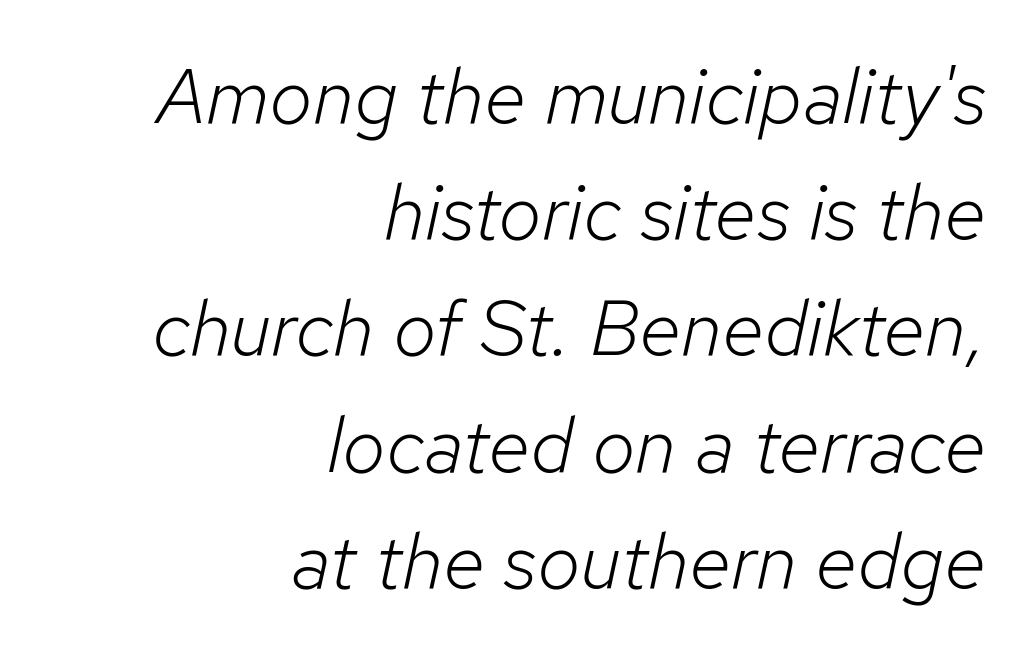
{"italic": "yes", "lean": "right", "slant_degrees": 12, "bold": "no", "weight": "light", "width": "normal", "stroke_contrast": "low", "x_height": "medium", "monospaced": "no", "underline": "no", "align": "right", "line_spacing": "normal", "line_spacing_ratio": 1.49, "letter_spacing": "normal", "letter_spacing_em": 0.0, "glyph_px": 78}
